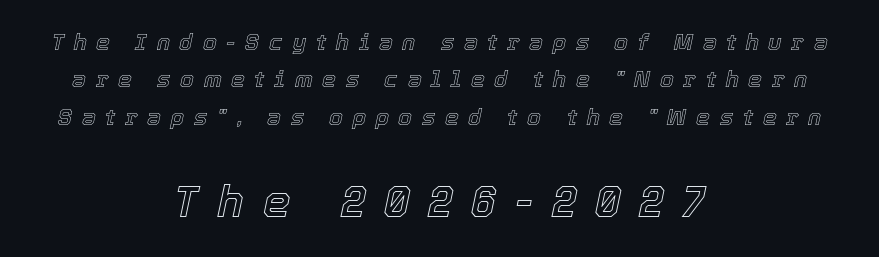
Q: Is the text italic (slanted)? A: Yes, it leans right by about 12 degrees.
Q: Is the text underlined? A: No.
Q: How is the paragraph aligned? A: Centered.
Q: Is the spacing between letters normal or unusually wide? A: Unusually wide.
Q: Is the spacing between lines tight, normal or loose? A: Normal.
Q: Which block of text is set in a larger size, the first (top) or the second (bottom)? A: The second (bottom) one.
Q: Width (condensed, normal, or wide)? A: Normal.
Q: x-height? A: Medium.
Q: Monospaced? A: No.
